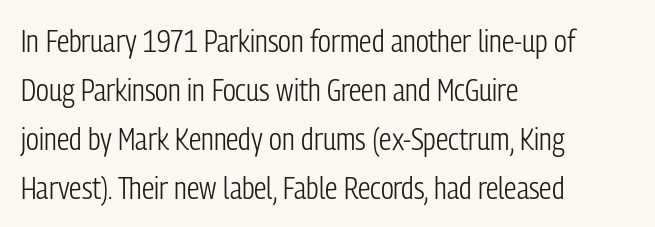
The rag falls on the right side of this text block. This reads as an unemphasized weight, regular at the heaviest. This sample uses plain, unmodified letter spacing. The rendering uses natural spacing where letterforms have individual widths. Rows of type keep a routine distance in the vertical direction. Is this a sans? Yes — the strokes have no serifs.
